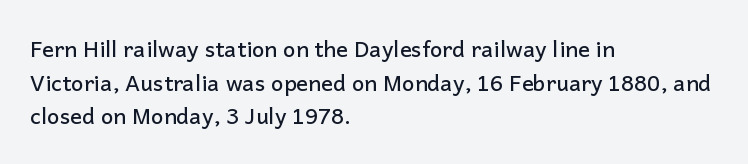
{"italic": "no", "underline": "no", "align": "left", "line_spacing": "normal", "line_spacing_ratio": 1.53, "letter_spacing": "normal", "letter_spacing_em": 0.0, "glyph_px": 22}
